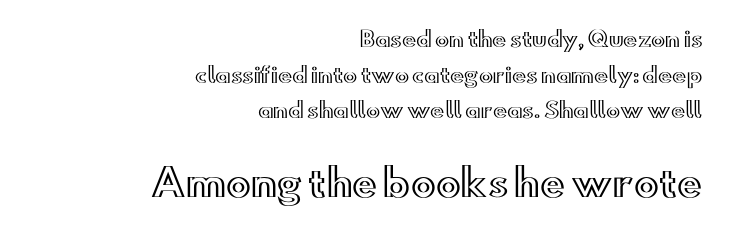
The image shows 37 px wide type, upright; set right-aligned, normal line spacing (1.7x), normal letter spacing, not underlined; the second (bottom) block is 1.76x larger; a small x-height.
